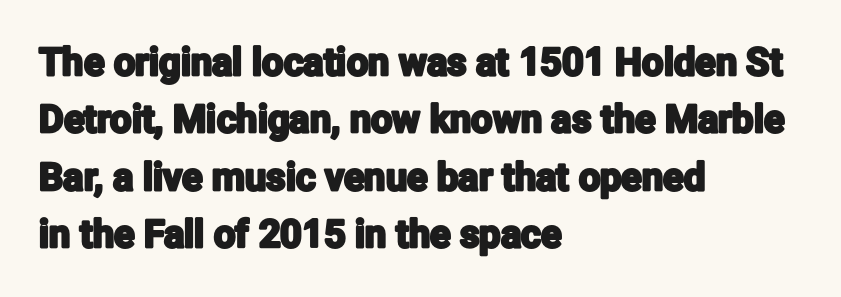
The image shows 38 px condensed sans-serif type, upright; set left-aligned, normal line spacing (1.51x), normal letter spacing, not underlined; low stroke contrast and a medium x-height.
